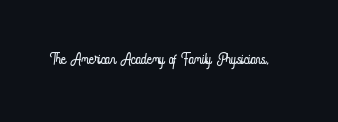
Q: Is the text bold? A: No.
Q: Is the text underlined? A: No.
Q: Is the spacing between letters normal or unusually wide? A: Normal.
